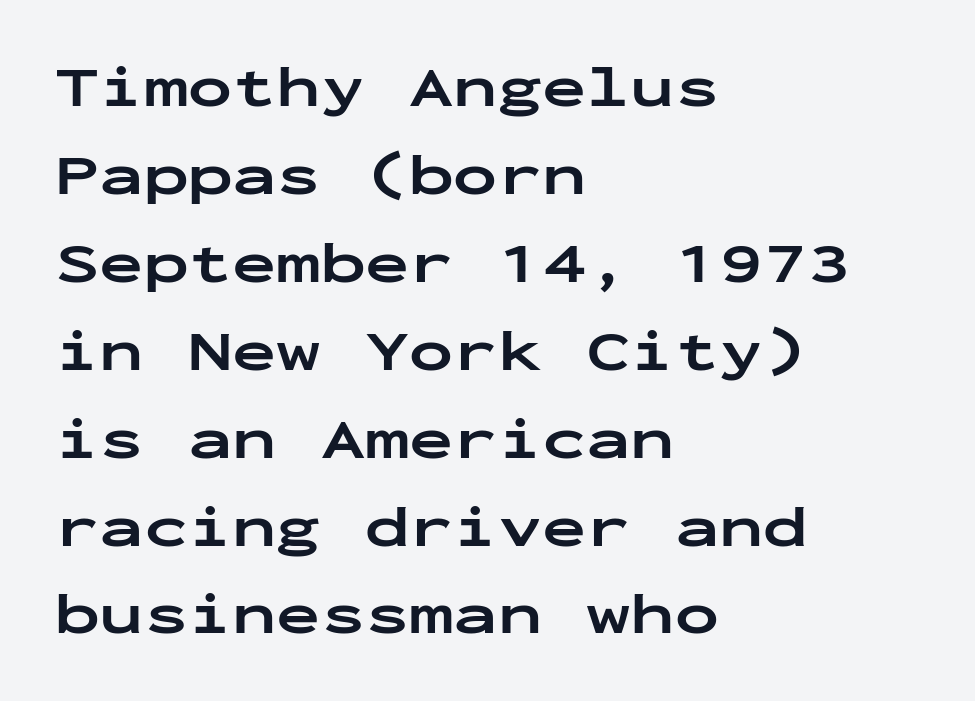
{"serif": "no", "italic": "no", "bold": "yes", "weight": "bold", "width": "wide", "stroke_contrast": "low", "x_height": "medium", "monospaced": "yes", "underline": "no", "align": "left", "line_spacing": "normal", "line_spacing_ratio": 1.49, "letter_spacing": "normal", "letter_spacing_em": 0.0, "glyph_px": 59}
